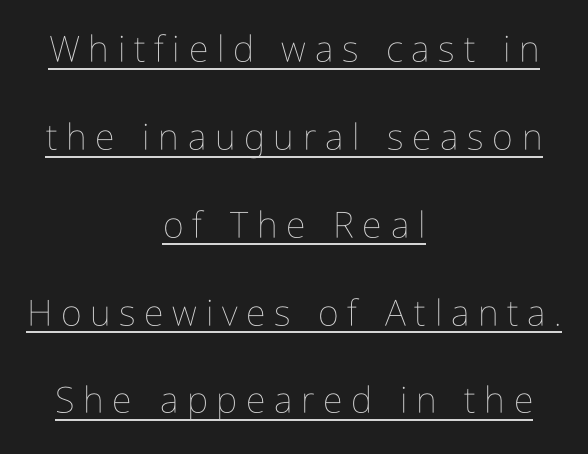
{"italic": "no", "bold": "no", "weight": "thin", "width": "condensed", "stroke_contrast": "low", "x_height": "medium", "monospaced": "no", "underline": "yes", "align": "center", "line_spacing": "loose", "line_spacing_ratio": 2.44, "letter_spacing": "wide", "letter_spacing_em": 0.24, "glyph_px": 36}
